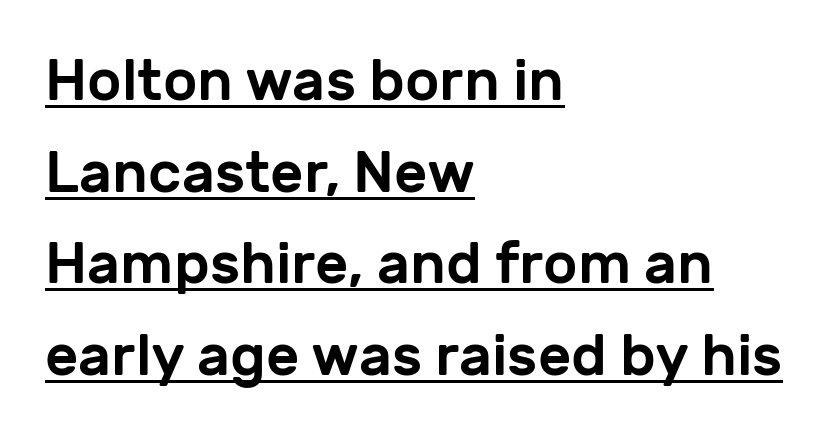
Q: Is the text italic (slanted)? A: No, it is upright.
Q: Is the typeface a serif or a sans-serif typeface? A: Sans-serif.
Q: Is the text underlined? A: Yes.
Q: How is the paragraph aligned? A: Left-aligned.
Q: Is the spacing between letters normal or unusually wide? A: Normal.
Q: Is the spacing between lines tight, normal or loose? A: Normal.
Q: Width (condensed, normal, or wide)? A: Normal.
Q: Stroke contrast? A: Low.
Q: x-height? A: Medium.
Q: Monospaced? A: No.
